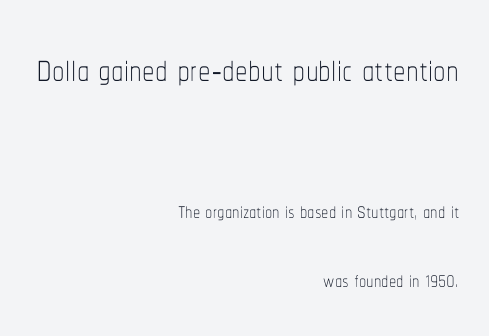
The image shows 50 px thin, condensed type, upright; set right-aligned, loose line spacing (2.37x), normal letter spacing, not underlined; the first (top) block is 1.72x larger; low stroke contrast and a medium x-height.
